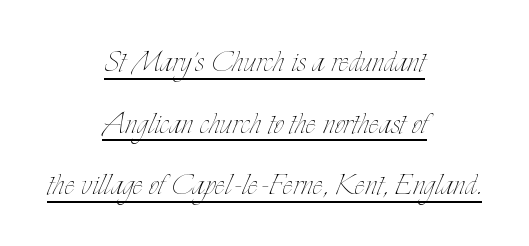
{"bold": "no", "weight": "thin", "width": "condensed", "stroke_contrast": "low", "x_height": "small", "monospaced": "no", "underline": "yes", "align": "center", "line_spacing": "normal", "line_spacing_ratio": 1.58, "letter_spacing": "normal", "letter_spacing_em": 0.0, "glyph_px": 39}
